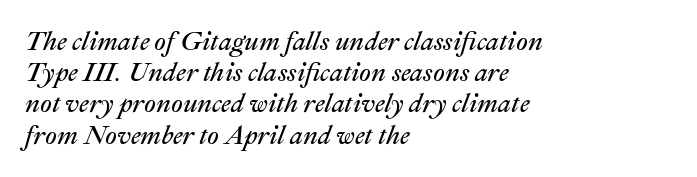
The image shows 26 px text type, italic (leaning right); set left-aligned, line spacing 1.2x, normal letter spacing, not underlined.
